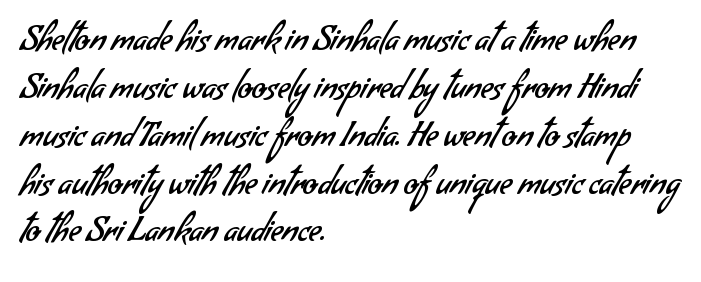
The image shows 33 px regular-weight sans-serif type; set left-aligned, normal line spacing (1.45x), normal letter spacing, not underlined; low stroke contrast and a small x-height.
